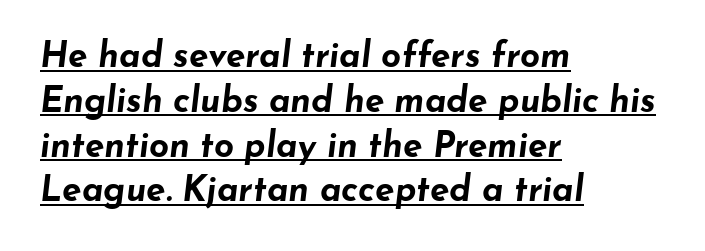
The image shows 35 px bold, wide type, italic (leaning right); set left-aligned, normal line spacing (1.28x), normal letter spacing, underlined; low stroke contrast and a small x-height.
